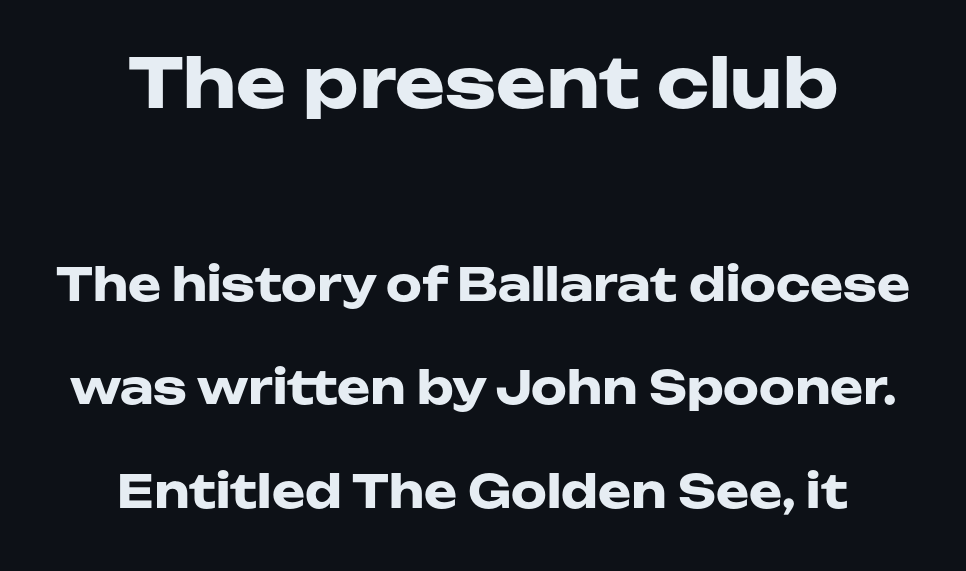
The image shows 68 px heavy, wide sans-serif type, upright; set loose line spacing (2.3x), normal letter spacing, not underlined; the first (top) block is 1.51x larger; low stroke contrast and a medium x-height.
